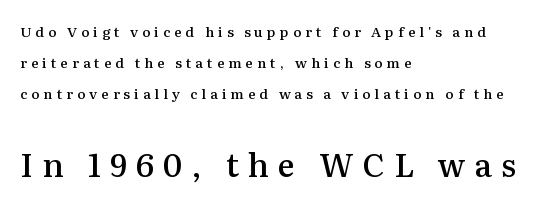
{"serif": "yes", "italic": "no", "bold": "semi", "weight": "semibold", "width": "normal", "stroke_contrast": "medium", "x_height": "medium", "monospaced": "no", "underline": "no", "align": "left", "line_spacing": "loose", "line_spacing_ratio": 2.23, "letter_spacing": "wide", "letter_spacing_em": 0.28, "larger_block": "second", "size_ratio": 2.29, "glyph_px": 32}
